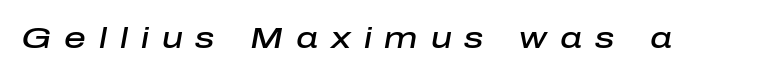
The passage shown is not underscored anywhere. This is oblique type, the kind used for emphasis or titles. Spacing between characters has been opened up far beyond the box default. Here the designer chose a conventional face with non-uniform glyph widths. As a designer I'd log this as weight 600, semibold.
